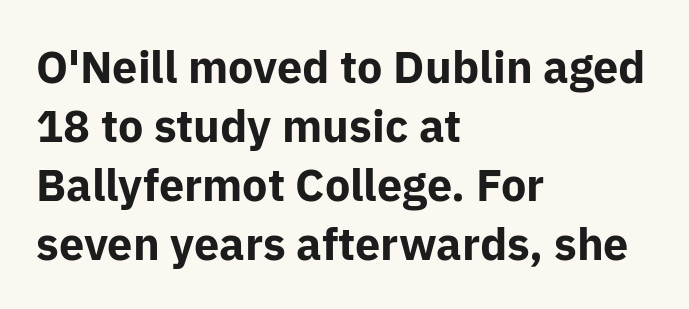
The image shows 45 px bold sans-serif type, upright; set left-aligned, normal line spacing (1.31x), normal letter spacing, not underlined; low stroke contrast and a medium x-height.
